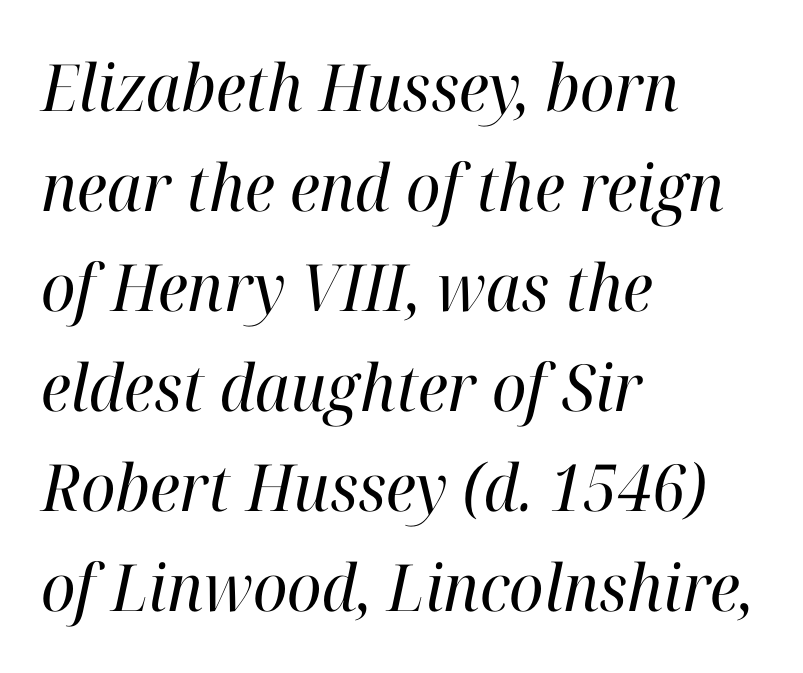
The passage shown is typed in a proportional face where columns would drift. You can tell it's italic because the verticals aren't actually vertical. This reads as an unemphasized weight, regular at the heaviest. Whoever set this chose a conventional vertical rhythm. Words appear dense and cohesive because spacing is normal. Check the space under the baseline: it is left empty.
